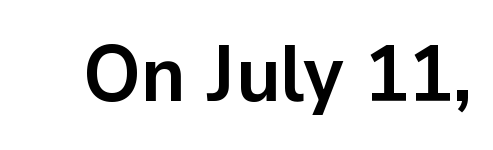
Q: Is the text bold? A: Yes.
Q: Is the text italic (slanted)? A: No, it is upright.
Q: Is the typeface a serif or a sans-serif typeface? A: Sans-serif.
Q: Is the text underlined? A: No.
Q: Is the spacing between letters normal or unusually wide? A: Normal.
Q: Width (condensed, normal, or wide)? A: Normal.
Q: Stroke contrast? A: Low.
Q: x-height? A: Medium.
Q: Monospaced? A: No.
